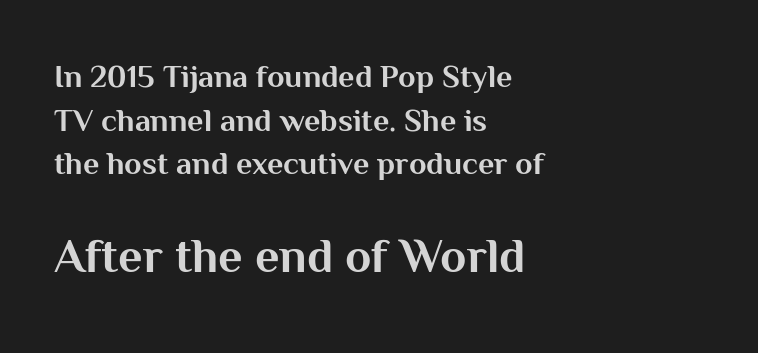
Character widths vary here, with narrow letters taking less room than wide ones. The rag falls on the right side of this text block. If you measured baseline to baseline, you'd find a middling distance. The foot of each line stays bare and open. Every letter is thick-stroked: bold, no question. Here the second block reads like a headline and the first like body copy.
